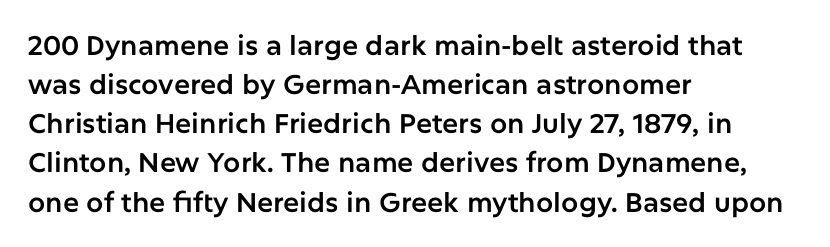
{"italic": "no", "underline": "no", "align": "left", "line_spacing": "normal", "line_spacing_ratio": 1.45, "letter_spacing": "normal", "letter_spacing_em": 0.0, "glyph_px": 27}
